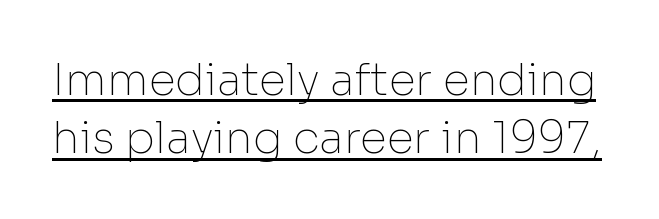
The image shows 44 px thin sans-serif type, upright; set normal line spacing (1.32x), normal letter spacing, underlined; low stroke contrast and a medium x-height.
